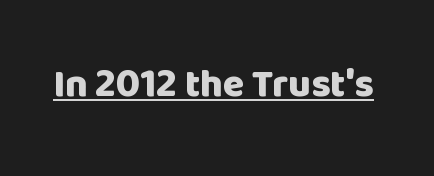
{"serif": "no", "italic": "no", "bold": "yes", "weight": "heavy", "width": "normal", "stroke_contrast": "low", "x_height": "large", "monospaced": "no", "underline": "yes", "letter_spacing": "normal", "letter_spacing_em": 0.0, "glyph_px": 39}
